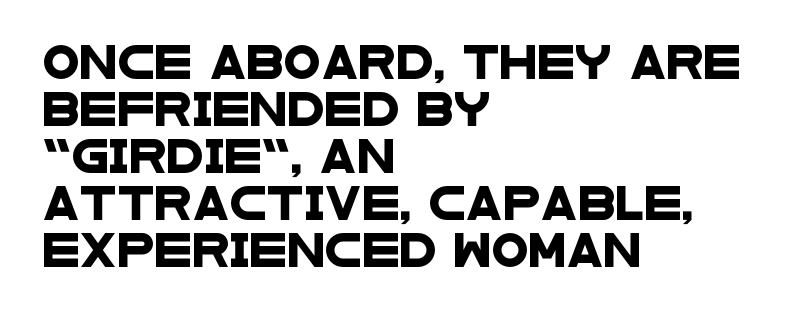
Q: Is the typeface a serif or a sans-serif typeface? A: Sans-serif.
Q: Is the text underlined? A: No.
Q: How is the paragraph aligned? A: Left-aligned.
Q: Is the spacing between letters normal or unusually wide? A: Normal.
Q: Is the spacing between lines tight, normal or loose? A: Normal.
Q: Width (condensed, normal, or wide)? A: Wide.
Q: Stroke contrast? A: Low.
Q: x-height? A: Large.
Q: Monospaced? A: No.
